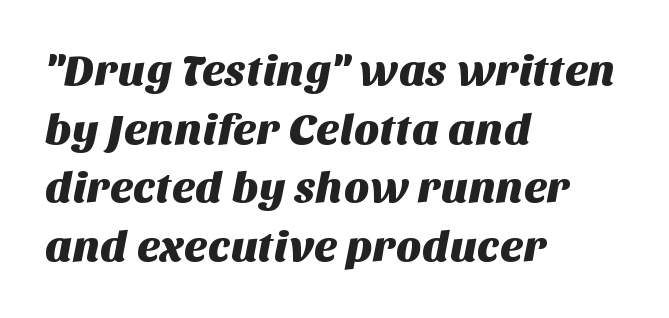
{"serif": "no", "width": "normal", "stroke_contrast": "medium", "x_height": "large", "monospaced": "no", "underline": "no", "align": "left", "line_spacing": "normal", "line_spacing_ratio": 1.33, "letter_spacing": "normal", "letter_spacing_em": 0.0, "glyph_px": 44}
